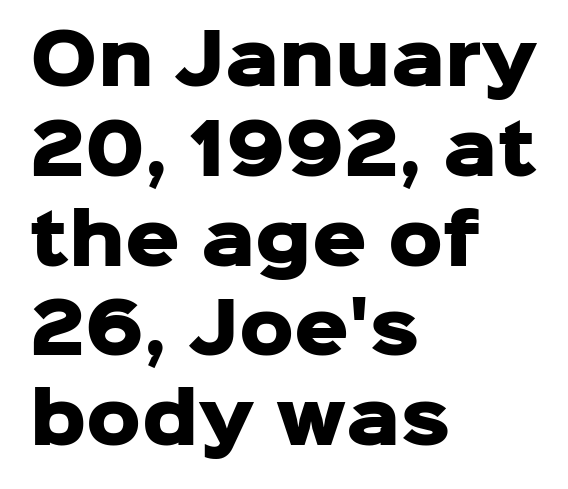
Q: Is the text bold? A: Yes.
Q: Is the text italic (slanted)? A: No, it is upright.
Q: Is the typeface a serif or a sans-serif typeface? A: Sans-serif.
Q: Is the text underlined? A: No.
Q: How is the paragraph aligned? A: Left-aligned.
Q: Is the spacing between letters normal or unusually wide? A: Normal.
Q: Is the spacing between lines tight, normal or loose? A: Normal.
Q: Width (condensed, normal, or wide)? A: Normal.
Q: Stroke contrast? A: Low.
Q: x-height? A: Medium.
Q: Monospaced? A: No.
